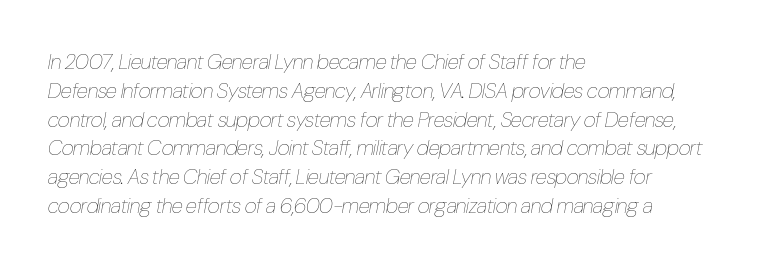
Line starts are locked; line ends wander. Standard letterfit; no display-style spreading of the glyphs. A typesetter would mark this as italic. The face looks like a standard text weight, possibly lighter.
